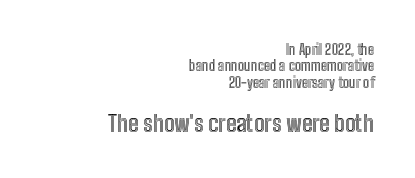
The image shows 23 px text type, upright; set right-aligned, line spacing 1.17x, normal letter spacing, not underlined; the second (bottom) block is 1.64x larger.
